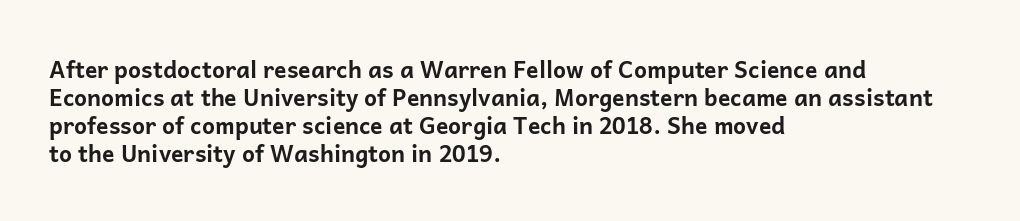
{"italic": "no", "bold": "yes", "underline": "no", "align": "left", "line_spacing_ratio": 1.22, "letter_spacing": "normal", "letter_spacing_em": 0.0, "glyph_px": 23}
